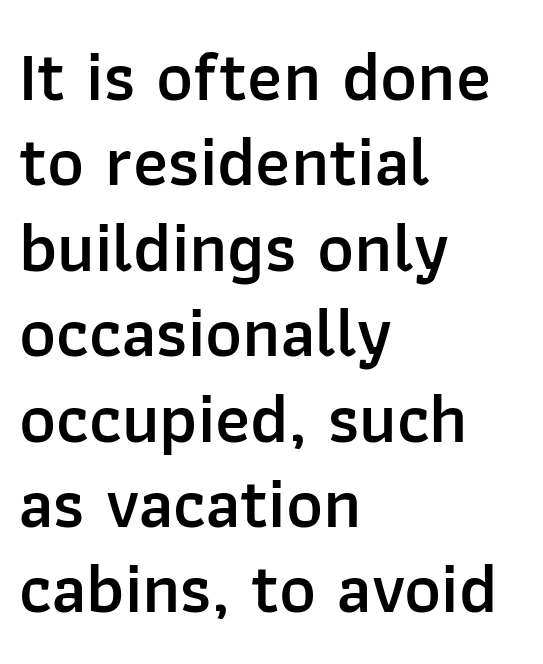
These lines keep a tight, regular rhythm from letter to letter. Left-aligned paragraph, ragged on the right. The words here are not underlined. The letters stand straight up with perfectly vertical stems.
